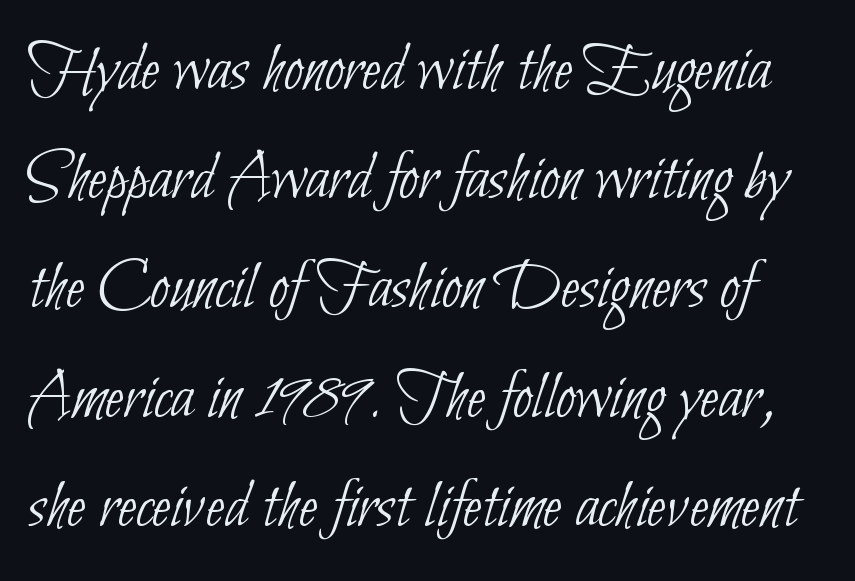
Q: Is the text bold? A: No.
Q: Is the typeface a serif or a sans-serif typeface? A: Sans-serif.
Q: Is the text underlined? A: No.
Q: Is the spacing between letters normal or unusually wide? A: Normal.
Q: Is the spacing between lines tight, normal or loose? A: Normal.
Q: Width (condensed, normal, or wide)? A: Condensed.
Q: Stroke contrast? A: Low.
Q: x-height? A: Small.
Q: Monospaced? A: No.
